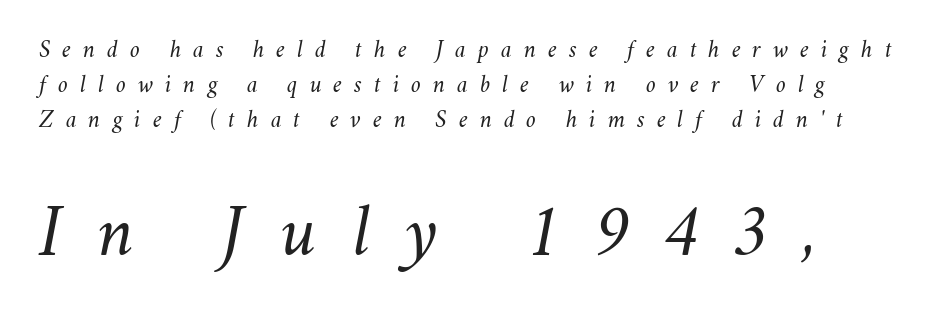
{"italic": "yes", "lean": "right", "slant_degrees": 11, "bold": "no", "weight": "regular", "width": "normal", "stroke_contrast": "medium", "x_height": "small", "monospaced": "no", "underline": "no", "line_spacing": "normal", "line_spacing_ratio": 1.46, "letter_spacing": "wide", "letter_spacing_em": 0.5, "larger_block": "second", "size_ratio": 3.0, "glyph_px": 72}
